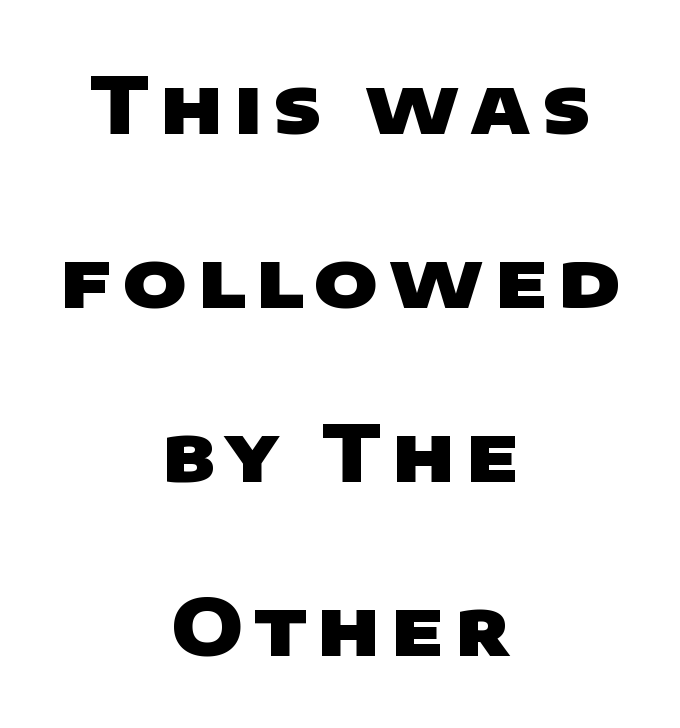
A typesetter would call this proportional, since set widths differ per character. Has an underline been added? It has not. The lines are spread far apart with generous leading. Notice how thick the strokes are: this is what a full bold looks like.
